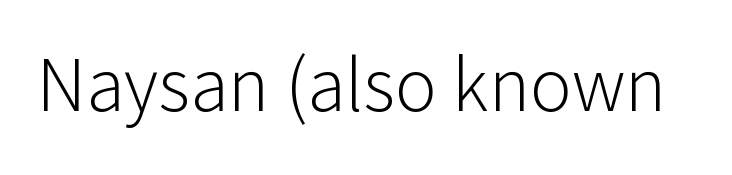
The image shows 78 px light sans-serif type, upright; set normal letter spacing, not underlined; low stroke contrast and a medium x-height.
